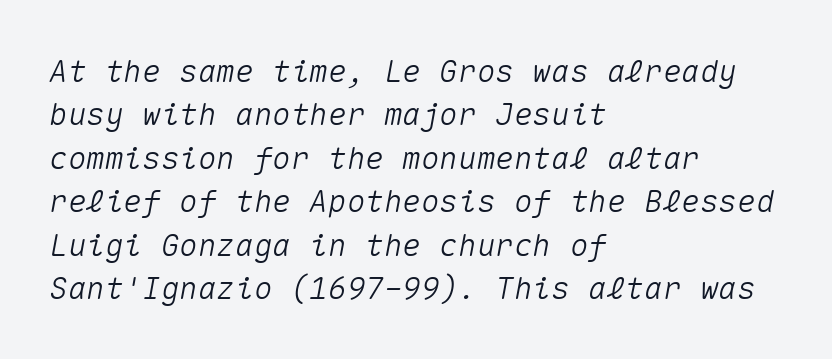
The image shows 31 px text type, italic (leaning right), monospaced; set left-aligned, normal line spacing (1.4x), normal letter spacing, not underlined; medium stroke contrast and a medium x-height.
